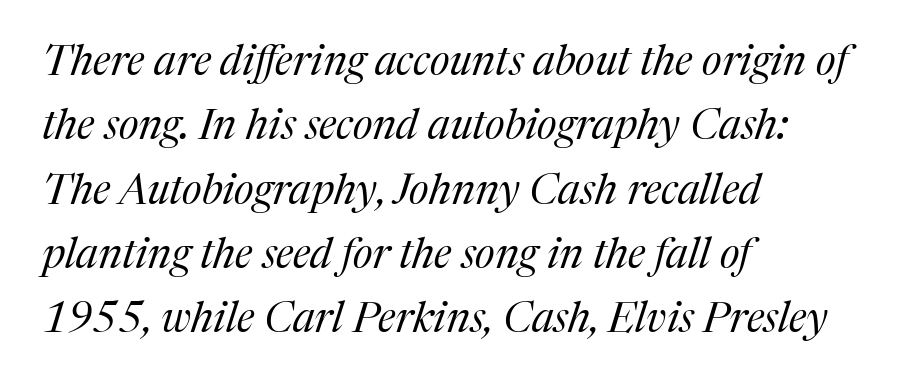
Q: Is the text bold? A: No.
Q: Is the text italic (slanted)? A: Yes, it leans right by about 17 degrees.
Q: Is the typeface a serif or a sans-serif typeface? A: Serif.
Q: Is the text underlined? A: No.
Q: How is the paragraph aligned? A: Left-aligned.
Q: Is the spacing between letters normal or unusually wide? A: Normal.
Q: Is the spacing between lines tight, normal or loose? A: Normal.
Q: Width (condensed, normal, or wide)? A: Normal.
Q: Stroke contrast? A: Medium.
Q: x-height? A: Medium.
Q: Monospaced? A: No.
